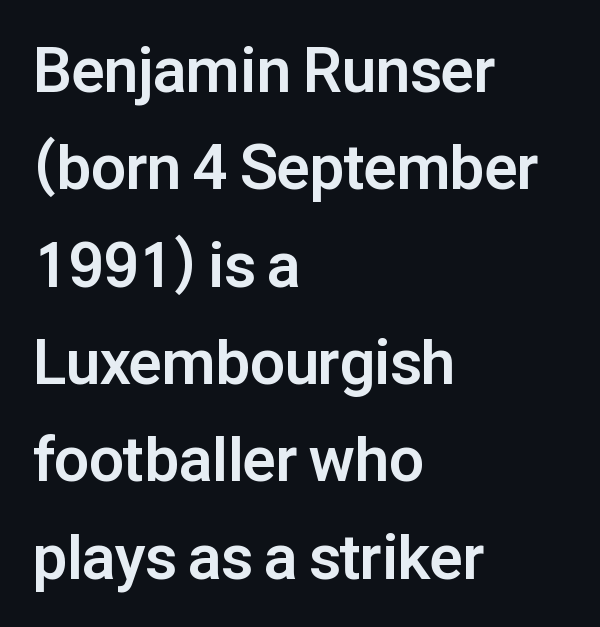
The image shows 62 px bold sans-serif type, upright; set left-aligned, normal line spacing (1.57x), normal letter spacing, not underlined; low stroke contrast and a medium x-height.
